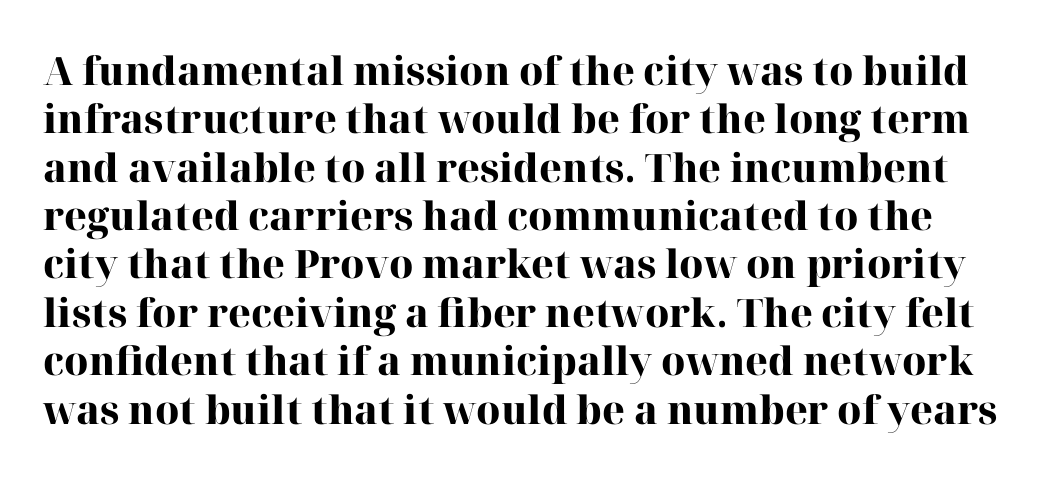
Q: Is the text bold? A: Yes.
Q: Is the text italic (slanted)? A: No, it is upright.
Q: Is the typeface a serif or a sans-serif typeface? A: Serif.
Q: Is the text underlined? A: No.
Q: Is the spacing between letters normal or unusually wide? A: Normal.
Q: Width (condensed, normal, or wide)? A: Normal.
Q: Stroke contrast? A: High.
Q: x-height? A: Medium.
Q: Monospaced? A: No.
